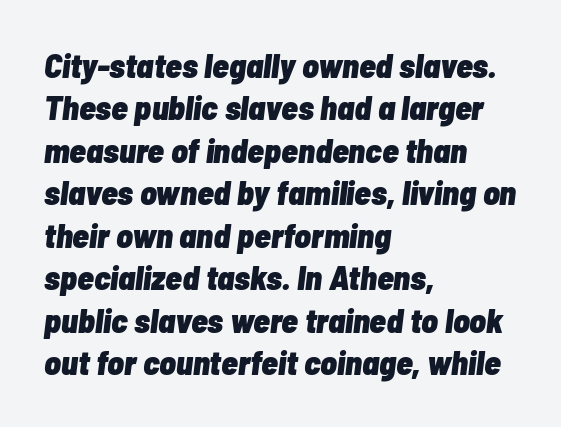
The image shows 34 px heavy, condensed type, italic (leaning right); set left-aligned, normal line spacing (1.25x), normal letter spacing, not underlined; low stroke contrast and a medium x-height.
